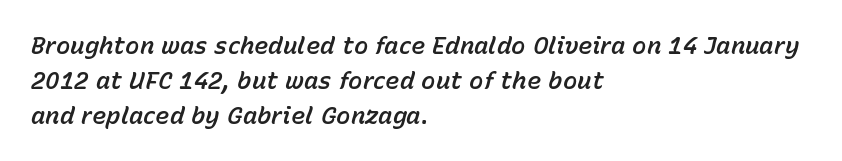
{"italic": "yes", "lean": "right", "slant_degrees": 15, "underline": "no", "align": "left", "line_spacing": "normal", "line_spacing_ratio": 1.45, "letter_spacing": "normal", "letter_spacing_em": 0.0, "glyph_px": 24}
